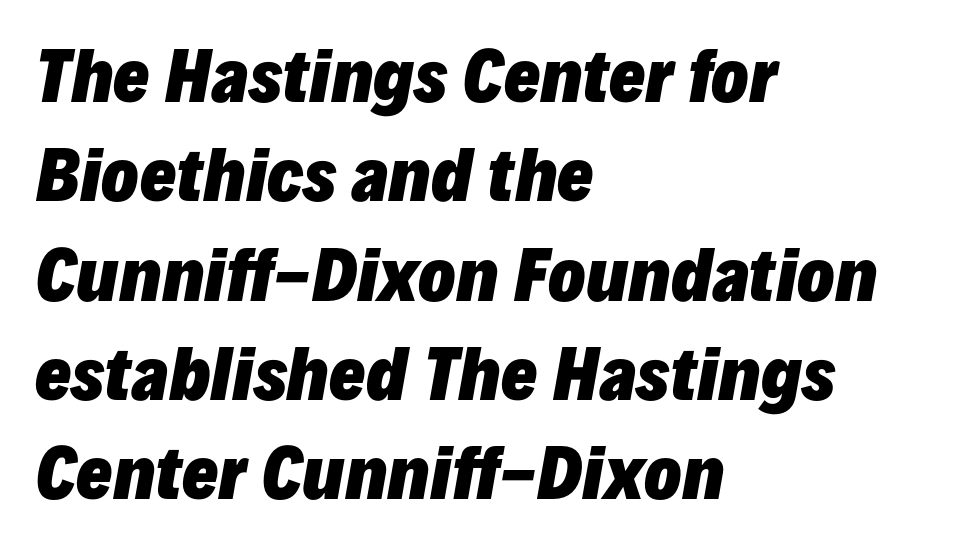
The image shows 68 px heavy type, italic (leaning right); set left-aligned, normal line spacing (1.46x), normal letter spacing, not underlined; low stroke contrast and a medium x-height.
